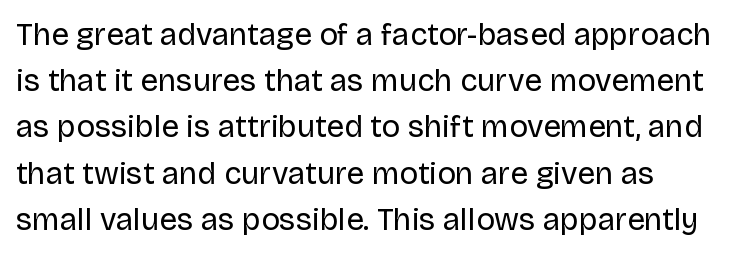
Rule under the text: the space is simply empty. Baseline-to-baseline distance is the conventional proportion of letter height. Are there feet on the stems? There aren't — it's a sans. Here the glyphs are tracked normally, forming tight word shapes. Is there any slant? The stems are plumb. Nothing heavy about these letters — not bold at all.
